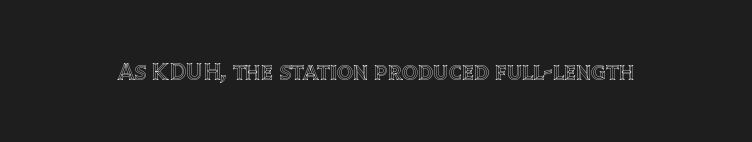
If you drew a line through each stem, it would be perfectly vertical. Characters follow at the spacing the type designer built in. The words here are not underlined.
